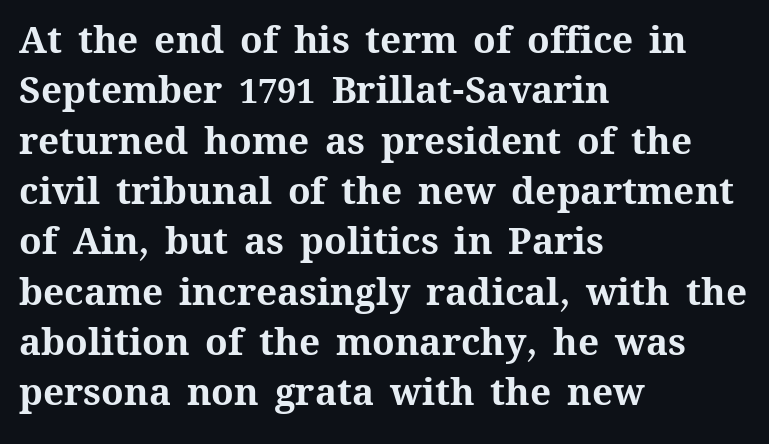
{"italic": "no", "bold": "yes", "weight": "bold", "width": "normal", "stroke_contrast": "medium", "x_height": "medium", "monospaced": "no", "underline": "no", "align": "left", "line_spacing": "normal", "line_spacing_ratio": 1.36, "letter_spacing": "normal", "letter_spacing_em": 0.0, "glyph_px": 37}
